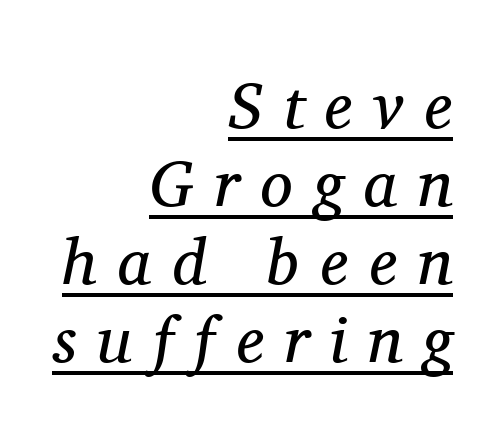
Q: Is the text bold? A: No.
Q: Is the text italic (slanted)? A: Yes, it leans right by about 11 degrees.
Q: Is the typeface a serif or a sans-serif typeface? A: Serif.
Q: Is the text underlined? A: Yes.
Q: How is the paragraph aligned? A: Right-aligned.
Q: Is the spacing between letters normal or unusually wide? A: Unusually wide.
Q: Width (condensed, normal, or wide)? A: Normal.
Q: Stroke contrast? A: Medium.
Q: x-height? A: Medium.
Q: Monospaced? A: No.
